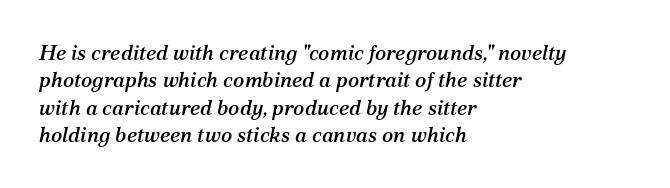
Q: Is the text italic (slanted)? A: Yes, it leans right by about 12 degrees.
Q: Is the text underlined? A: No.
Q: How is the paragraph aligned? A: Left-aligned.
Q: Is the spacing between letters normal or unusually wide? A: Normal.
Q: Is the spacing between lines tight, normal or loose? A: Normal.
